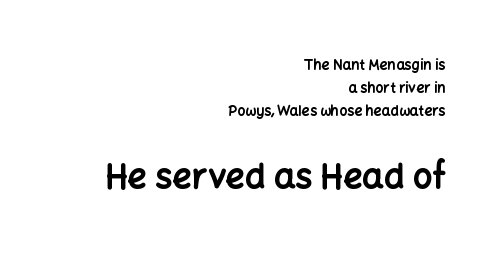
Q: Is the text bold? A: Yes.
Q: Is the text italic (slanted)? A: No, it is upright.
Q: Is the typeface a serif or a sans-serif typeface? A: Sans-serif.
Q: Is the text underlined? A: No.
Q: How is the paragraph aligned? A: Right-aligned.
Q: Is the spacing between letters normal or unusually wide? A: Normal.
Q: Is the spacing between lines tight, normal or loose? A: Normal.
Q: Which block of text is set in a larger size, the first (top) or the second (bottom)? A: The second (bottom) one.
Q: Width (condensed, normal, or wide)? A: Normal.
Q: Stroke contrast? A: Low.
Q: x-height? A: Medium.
Q: Monospaced? A: No.
